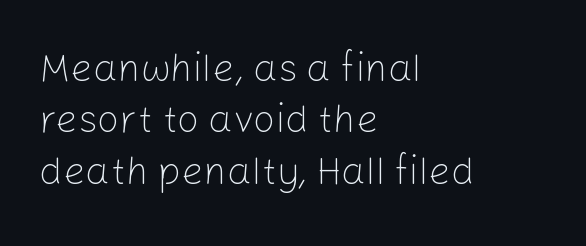
{"serif": "no", "italic": "no", "bold": "no", "weight": "light", "width": "normal", "stroke_contrast": "low", "x_height": "medium", "monospaced": "no", "underline": "no", "align": "left", "line_spacing": "normal", "line_spacing_ratio": 1.32, "letter_spacing": "normal", "letter_spacing_em": 0.0, "glyph_px": 39}
